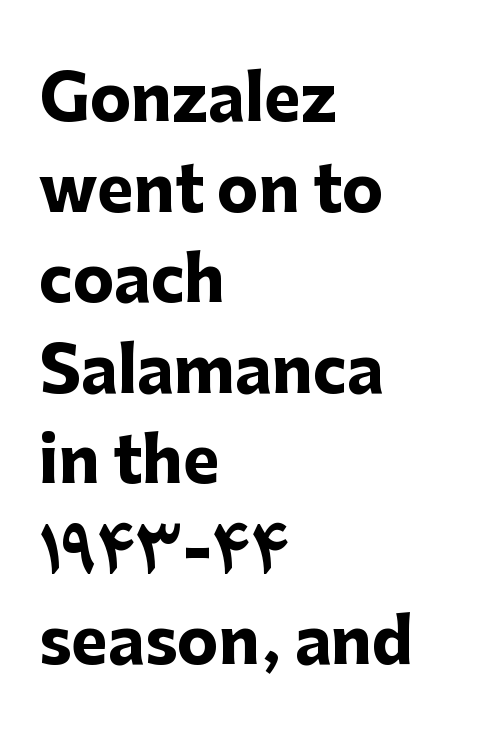
Q: Is the text bold? A: Yes.
Q: Is the text italic (slanted)? A: No, it is upright.
Q: Is the typeface a serif or a sans-serif typeface? A: Sans-serif.
Q: Is the text underlined? A: No.
Q: How is the paragraph aligned? A: Left-aligned.
Q: Is the spacing between letters normal or unusually wide? A: Normal.
Q: Is the spacing between lines tight, normal or loose? A: Normal.
Q: Width (condensed, normal, or wide)? A: Normal.
Q: Stroke contrast? A: Low.
Q: x-height? A: Medium.
Q: Monospaced? A: No.
